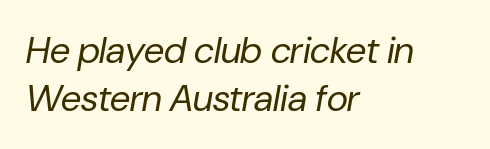
{"italic": "yes", "lean": "right", "slant_degrees": 10, "bold": "no", "weight": "regular", "width": "normal", "stroke_contrast": "low", "x_height": "medium", "monospaced": "no", "underline": "no", "align": "left", "line_spacing": "normal", "line_spacing_ratio": 1.29, "letter_spacing": "normal", "letter_spacing_em": 0.0, "glyph_px": 37}
